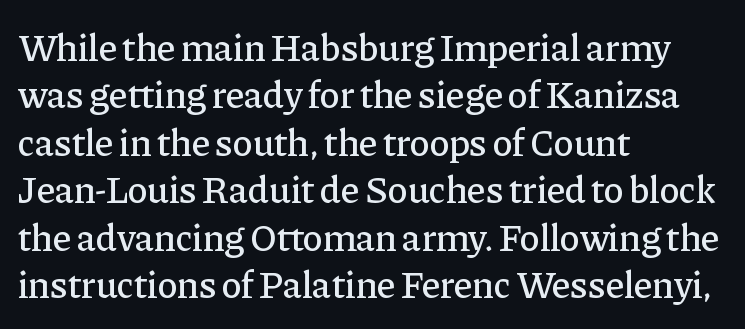
Q: Is the text italic (slanted)? A: No, it is upright.
Q: Is the typeface a serif or a sans-serif typeface? A: Serif.
Q: Is the text underlined? A: No.
Q: How is the paragraph aligned? A: Left-aligned.
Q: Is the spacing between letters normal or unusually wide? A: Normal.
Q: Is the spacing between lines tight, normal or loose? A: Normal.
Q: Width (condensed, normal, or wide)? A: Normal.
Q: Stroke contrast? A: Low.
Q: x-height? A: Medium.
Q: Monospaced? A: No.
